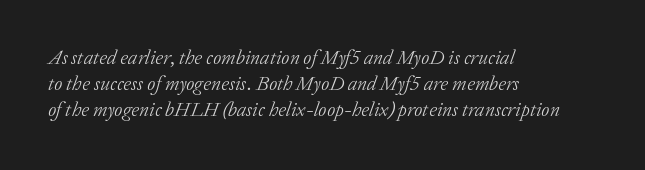
{"italic": "yes", "lean": "right", "slant_degrees": 20, "bold": "no", "underline": "no", "align": "left", "line_spacing": "normal", "line_spacing_ratio": 1.31, "letter_spacing": "normal", "letter_spacing_em": 0.0, "glyph_px": 20}
